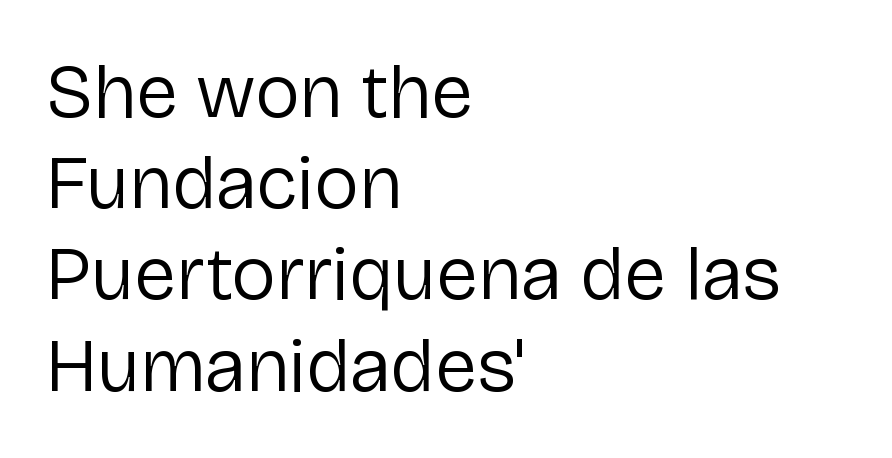
The image shows 76 px regular-weight sans-serif type, upright; set left-aligned, line spacing 1.2x, normal letter spacing, not underlined; low stroke contrast and a medium x-height.
